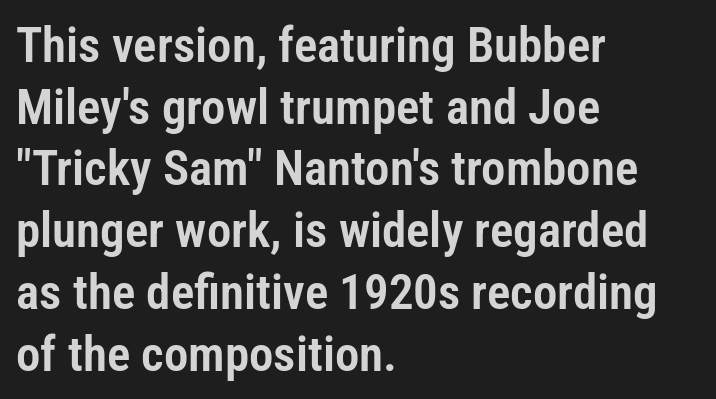
The image shows 49 px condensed sans-serif type, upright; set left-aligned, normal line spacing (1.26x), normal letter spacing, not underlined; low stroke contrast and a medium x-height.
